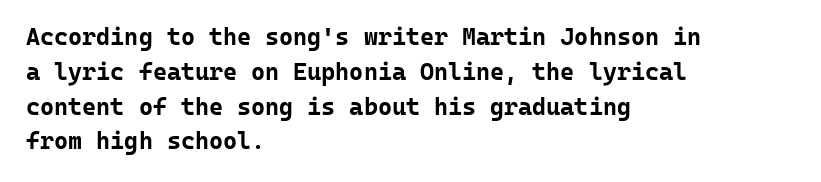
Nope, not italic — everything's standing straight. The passage shown has conventional tracking throughout. Bold? Absolutely — the strokes are thick and heavy. If you drew a ruler down the left edge, every line would touch it. The gap between lines stays unmarked. Horizontal bands of white between lines are of average thickness.
